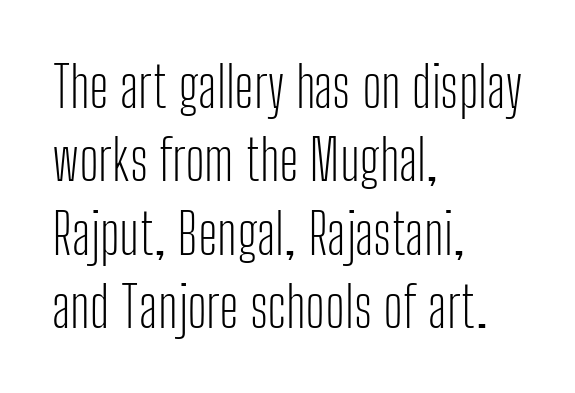
{"serif": "no", "italic": "no", "bold": "no", "weight": "light", "width": "condensed", "stroke_contrast": "low", "x_height": "medium", "monospaced": "no", "underline": "no", "align": "left", "line_spacing": "normal", "line_spacing_ratio": 1.31, "letter_spacing": "normal", "letter_spacing_em": 0.0, "glyph_px": 56}
